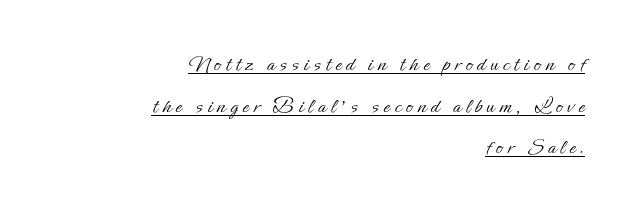
{"bold": "no", "underline": "yes", "align": "right", "line_spacing_ratio": 1.81, "letter_spacing": "wide", "letter_spacing_em": 0.2, "glyph_px": 23}
